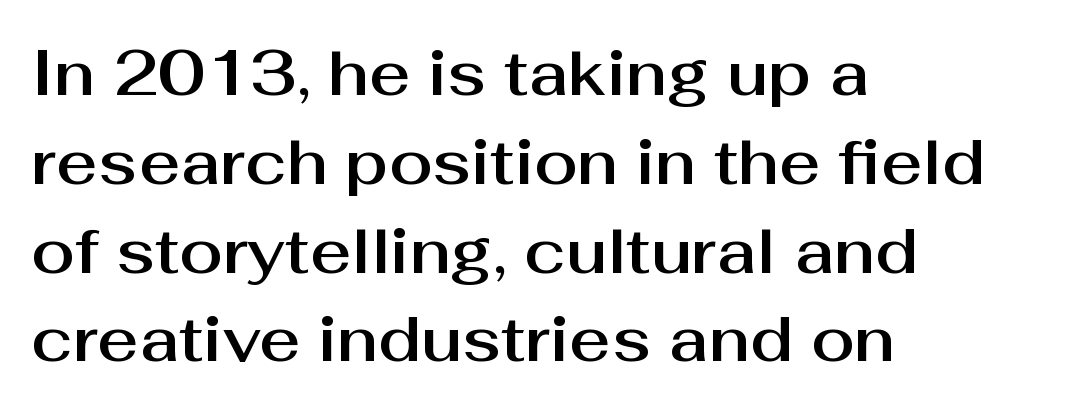
{"serif": "no", "italic": "no", "width": "normal", "stroke_contrast": "medium", "x_height": "medium", "monospaced": "no", "underline": "no", "align": "left", "line_spacing": "normal", "line_spacing_ratio": 1.41, "letter_spacing": "normal", "letter_spacing_em": 0.0, "glyph_px": 63}
